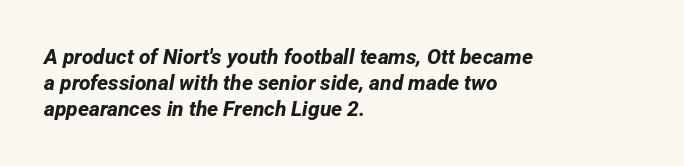
Q: Is the text bold? A: Yes.
Q: Is the text underlined? A: No.
Q: How is the paragraph aligned? A: Left-aligned.
Q: Is the spacing between letters normal or unusually wide? A: Normal.
